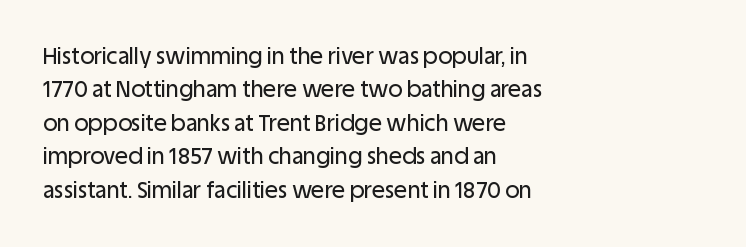
The image shows 22 px text type, upright; set left-aligned, normal line spacing (1.52x), normal letter spacing, not underlined.
